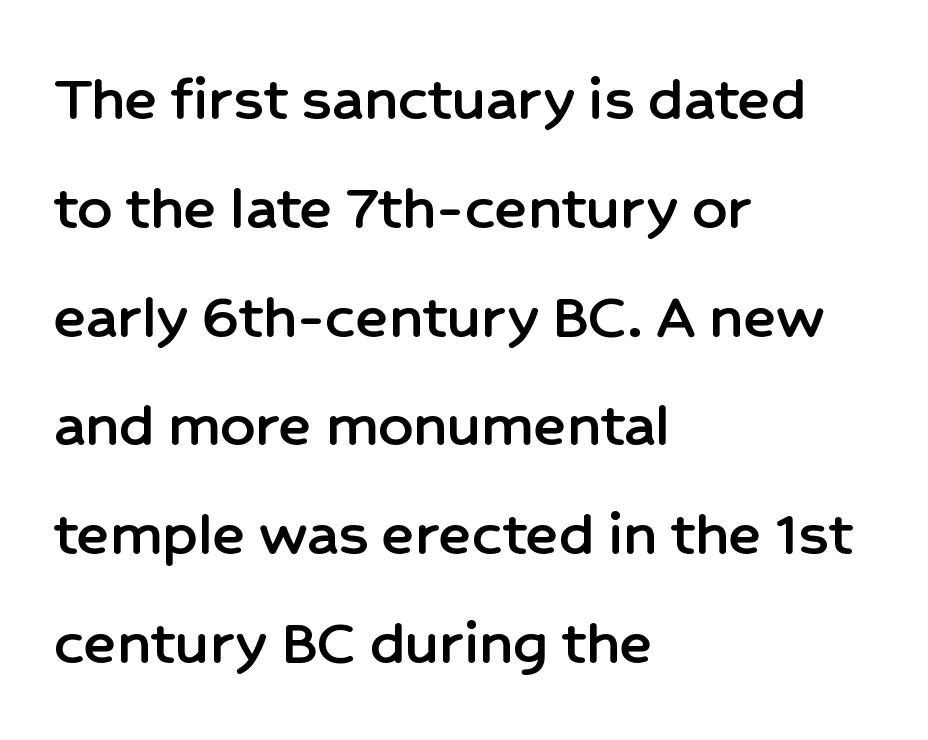
The image shows 68 px sans-serif type, upright; set left-aligned, normal line spacing (1.6x), normal letter spacing, not underlined; low stroke contrast and a medium x-height.
